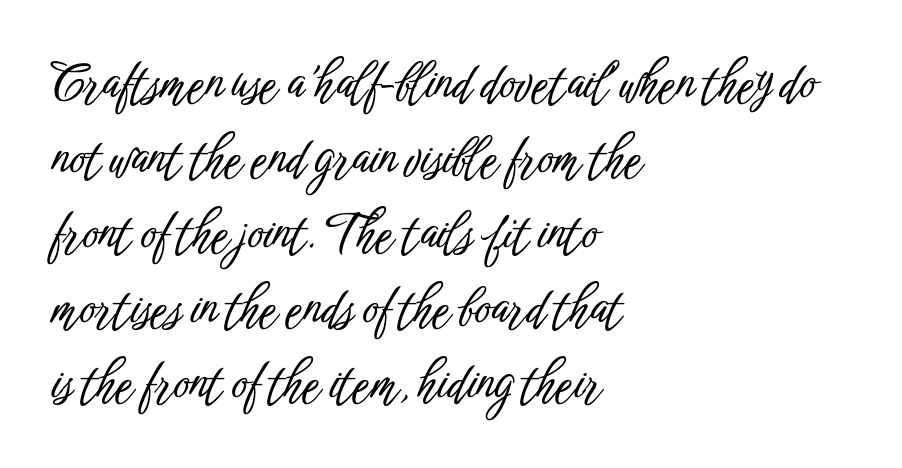
{"serif": "no", "width": "condensed", "stroke_contrast": "low", "x_height": "medium", "monospaced": "no", "underline": "no", "align": "left", "line_spacing": "normal", "line_spacing_ratio": 1.56, "letter_spacing": "normal", "letter_spacing_em": 0.0, "glyph_px": 48}
